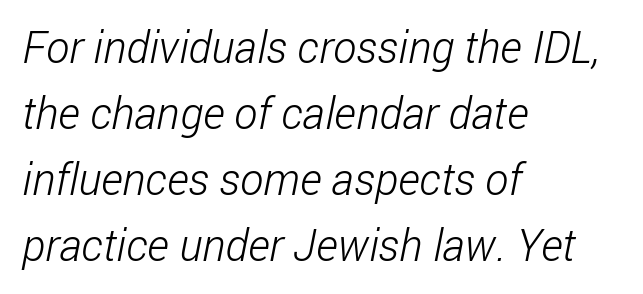
The letters sit at their default tracking, neither squeezed nor spread. Each stroke keeps to a modest, everyday thickness or less. The compositor pushed each line to the left boundary. This block has exactly the height ordinary leading produces.
